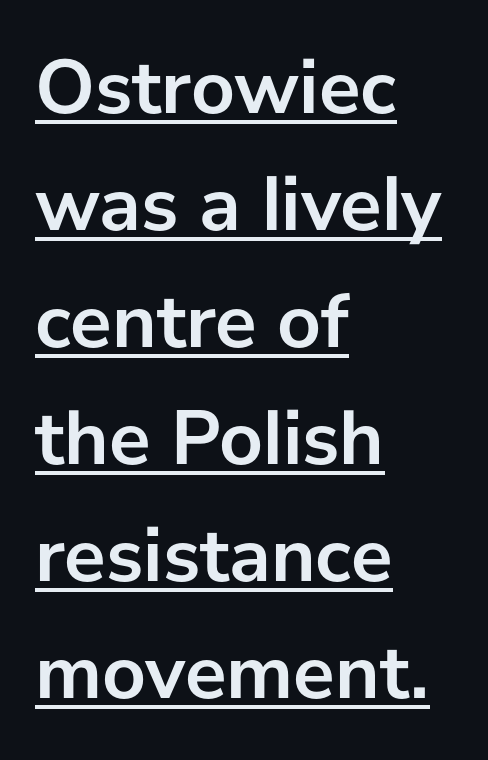
The image shows 78 px semibold sans-serif type, upright; set left-aligned, normal line spacing (1.5x), normal letter spacing, underlined; low stroke contrast and a medium x-height.
